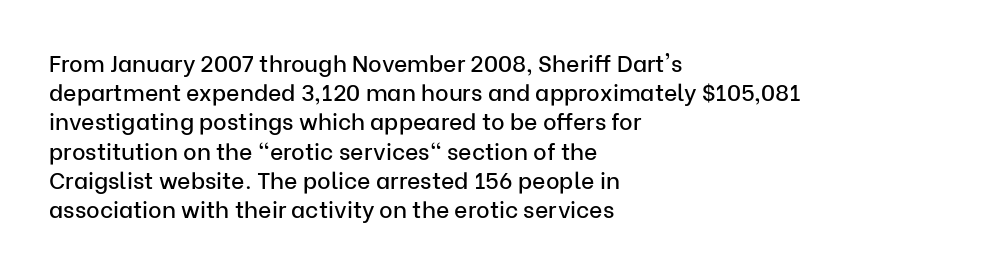
Q: Is the text italic (slanted)? A: No, it is upright.
Q: Is the text underlined? A: No.
Q: How is the paragraph aligned? A: Left-aligned.
Q: Is the spacing between letters normal or unusually wide? A: Normal.
Q: Is the spacing between lines tight, normal or loose? A: Normal.
